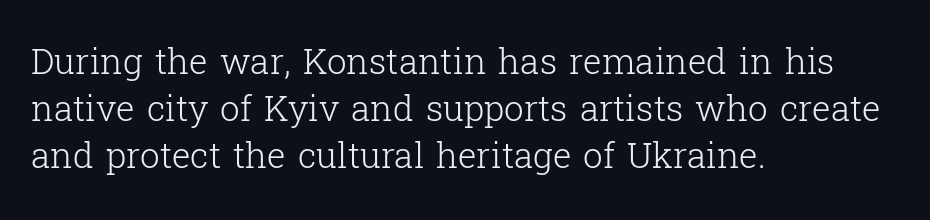
The image shows 35 px light serif type, upright; set left-aligned, normal line spacing (1.34x), normal letter spacing, not underlined; low stroke contrast and a medium x-height.
